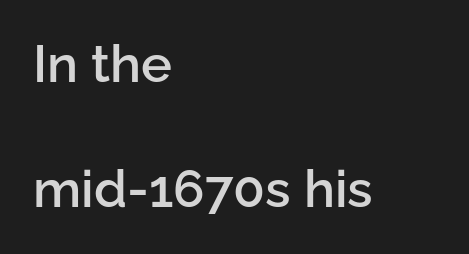
{"serif": "no", "italic": "no", "bold": "semi", "weight": "semibold", "width": "normal", "stroke_contrast": "low", "x_height": "medium", "monospaced": "no", "underline": "no", "align": "left", "line_spacing": "loose", "line_spacing_ratio": 2.41, "letter_spacing": "normal", "letter_spacing_em": 0.0, "glyph_px": 52}
